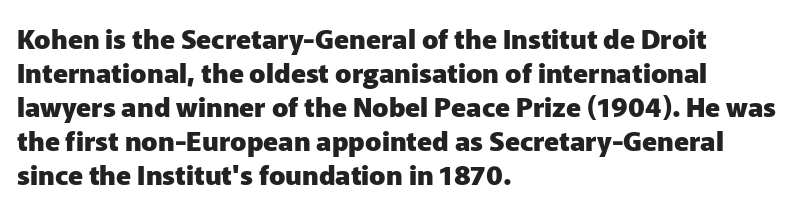
{"italic": "no", "bold": "yes", "underline": "no", "align": "left", "line_spacing": "normal", "line_spacing_ratio": 1.26, "letter_spacing": "normal", "letter_spacing_em": 0.0, "glyph_px": 27}
